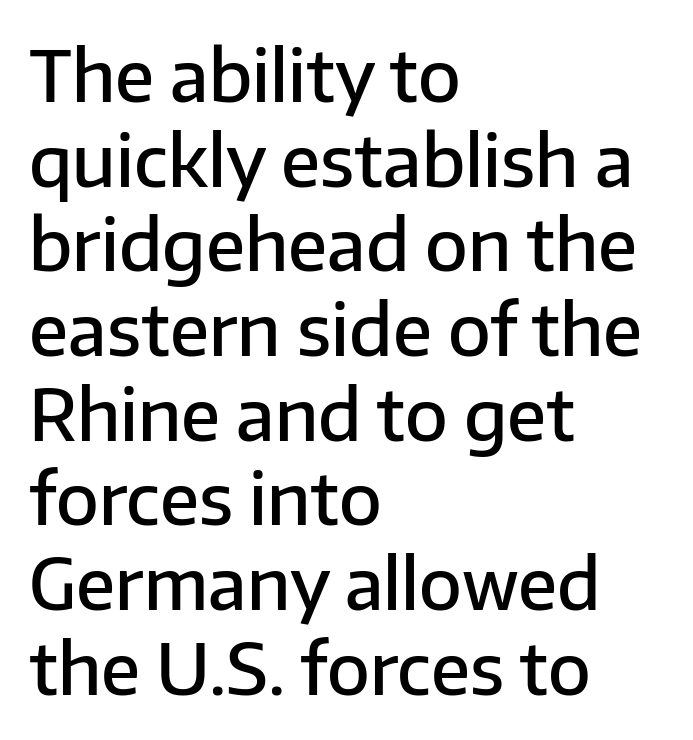
The rendering anchors every line to the left-hand side. Letter spacing: default. Letters rest on an invisible, unmarked baseline. Italic? Not at all — the glyphs are vertical. The font family rendered here belongs to the sans-serif group. The letters advance in unequal steps, a hallmark of proportional type.
